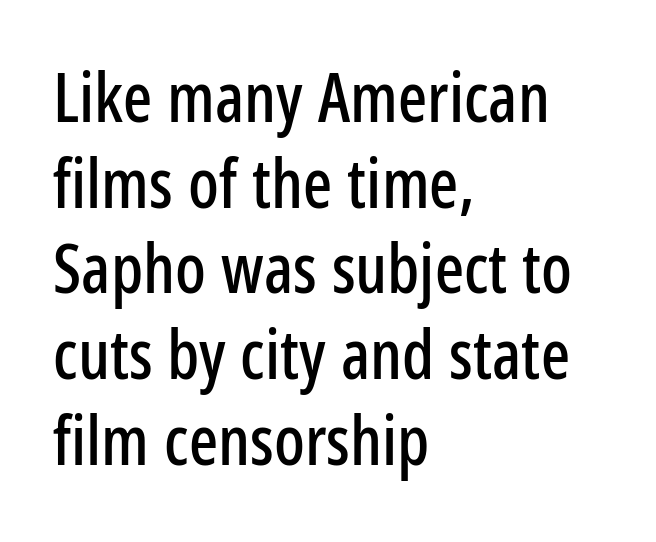
{"serif": "no", "italic": "no", "width": "condensed", "stroke_contrast": "low", "x_height": "medium", "monospaced": "no", "underline": "no", "align": "left", "line_spacing": "normal", "line_spacing_ratio": 1.26, "letter_spacing": "normal", "letter_spacing_em": 0.0, "glyph_px": 68}
